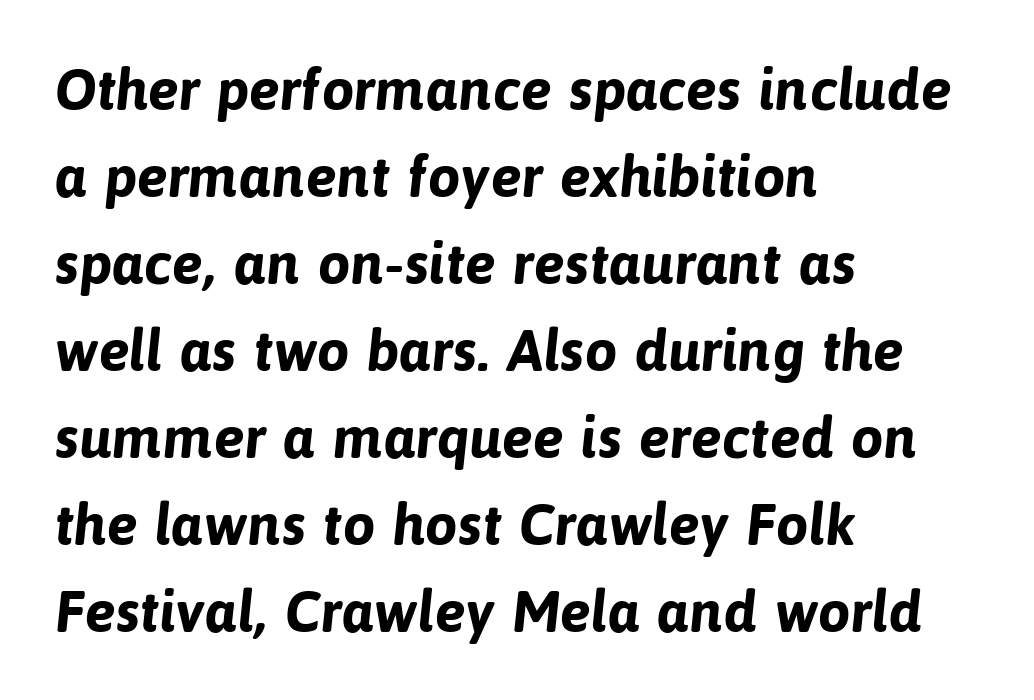
{"serif": "no", "bold": "yes", "weight": "bold", "width": "normal", "stroke_contrast": "low", "x_height": "medium", "monospaced": "no", "underline": "no", "align": "left", "line_spacing": "normal", "line_spacing_ratio": 1.5, "letter_spacing": "normal", "letter_spacing_em": 0.0, "glyph_px": 58}
